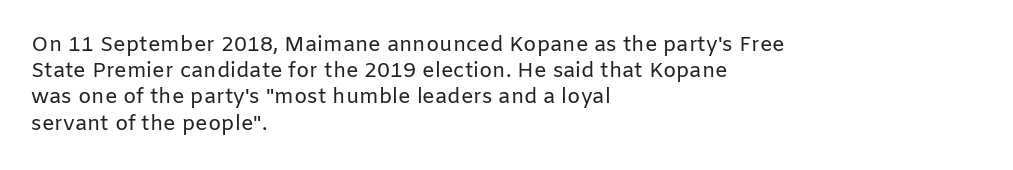
The image shows 21 px text type, upright; set left-aligned, normal line spacing (1.25x), normal letter spacing, not underlined.
